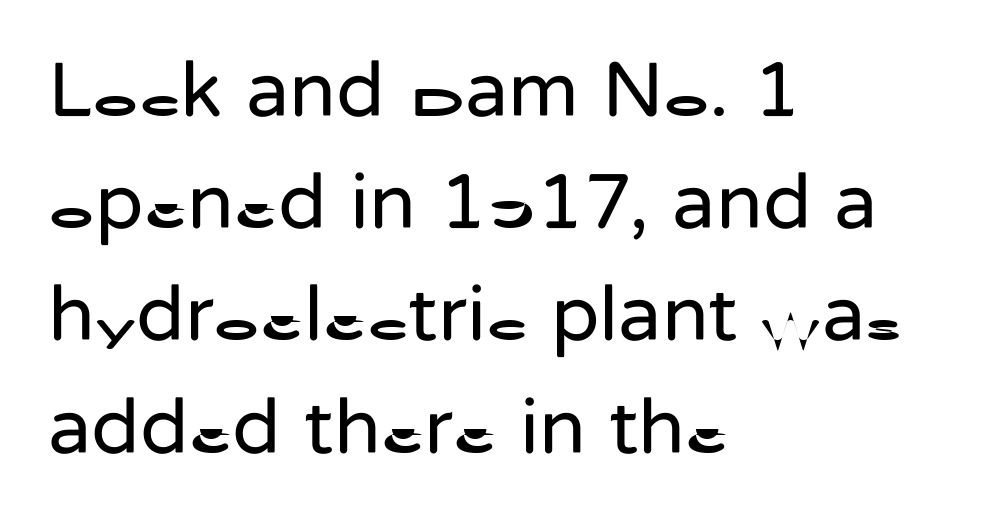
Layout note: lines flush left. The leading is moderate, giving the passage an even texture. Between one letter and the next there's only the usual sliver of space. Typographically, this falls in the sans-serif category. The specimen reads as upright at a glance. The cut favours lightness, reaching ordinary text weight at its darkest.
